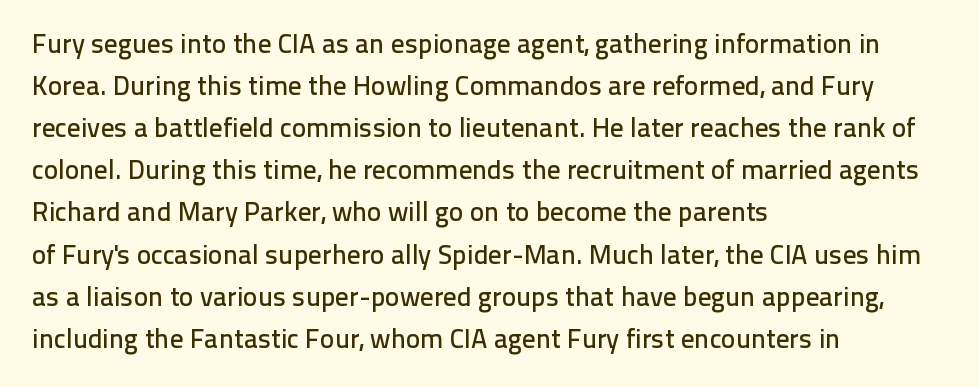
Q: Is the text italic (slanted)? A: No, it is upright.
Q: Is the text underlined? A: No.
Q: How is the paragraph aligned? A: Left-aligned.
Q: Is the spacing between letters normal or unusually wide? A: Normal.
Q: Is the spacing between lines tight, normal or loose? A: Normal.
